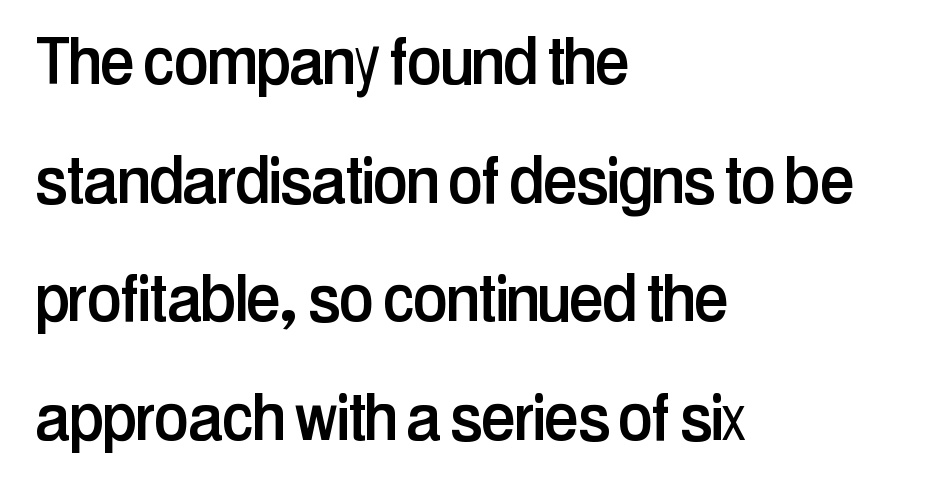
Q: Is the text italic (slanted)? A: No, it is upright.
Q: Is the typeface a serif or a sans-serif typeface? A: Sans-serif.
Q: Is the text underlined? A: No.
Q: How is the paragraph aligned? A: Left-aligned.
Q: Is the spacing between letters normal or unusually wide? A: Normal.
Q: Is the spacing between lines tight, normal or loose? A: Normal.
Q: Width (condensed, normal, or wide)? A: Condensed.
Q: Stroke contrast? A: Low.
Q: x-height? A: Medium.
Q: Monospaced? A: No.
